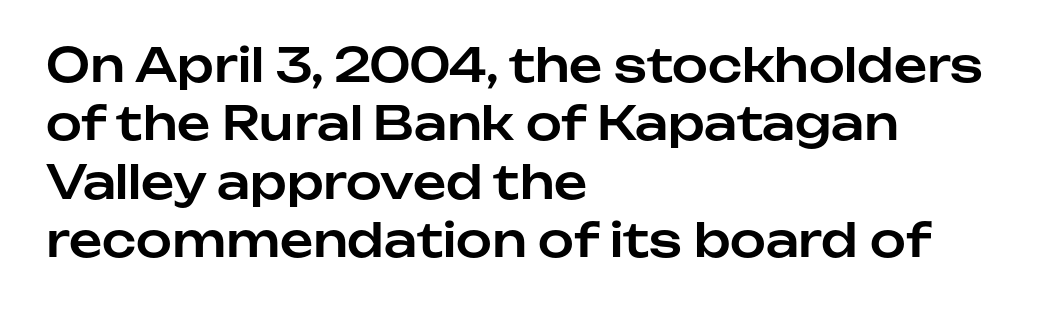
The image shows 46 px sans-serif type, upright; set left-aligned, normal line spacing (1.27x), normal letter spacing, not underlined; low stroke contrast and a medium x-height.
